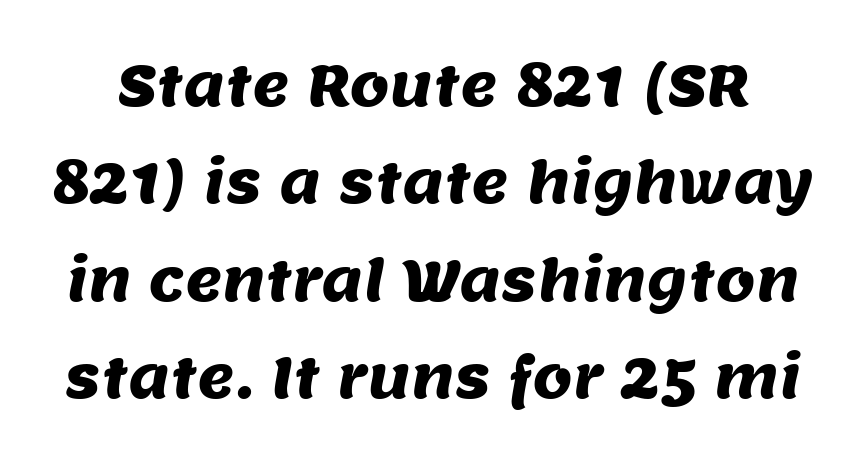
The image shows 57 px sans-serif type; set line spacing 1.71x, normal letter spacing, not underlined; medium stroke contrast and a large x-height.
